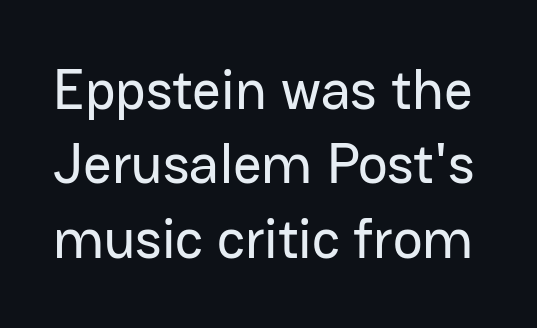
{"serif": "no", "italic": "no", "width": "normal", "stroke_contrast": "low", "x_height": "medium", "monospaced": "no", "underline": "no", "line_spacing": "normal", "line_spacing_ratio": 1.33, "letter_spacing": "normal", "letter_spacing_em": 0.0, "glyph_px": 56}
